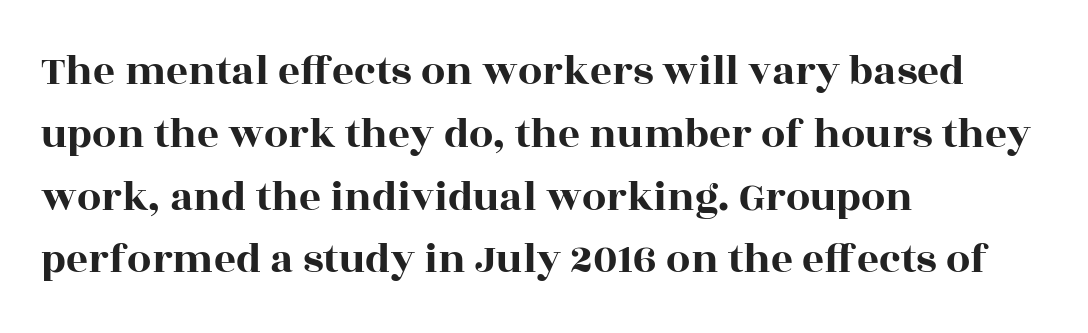
{"serif": "yes", "italic": "no", "width": "wide", "x_height": "large", "monospaced": "no", "underline": "no", "align": "left", "line_spacing": "normal", "line_spacing_ratio": 1.46, "letter_spacing": "normal", "letter_spacing_em": 0.0, "glyph_px": 43}
